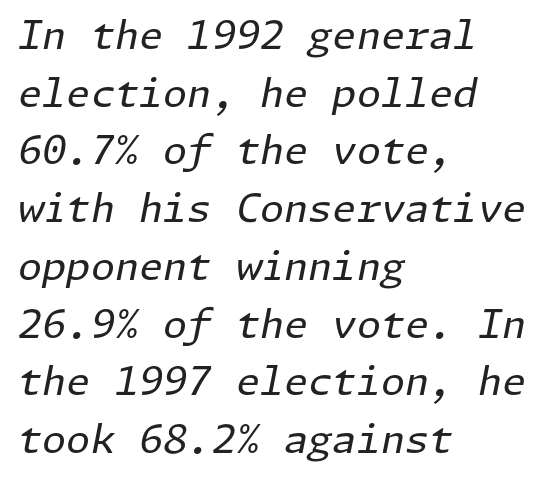
{"italic": "yes", "lean": "right", "slant_degrees": 11, "bold": "no", "weight": "regular", "width": "normal", "stroke_contrast": "low", "x_height": "medium", "underline": "no", "align": "left", "line_spacing": "normal", "line_spacing_ratio": 1.48, "letter_spacing": "normal", "letter_spacing_em": 0.0, "glyph_px": 39}
